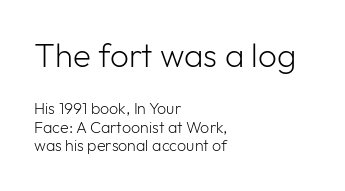
{"serif": "no", "italic": "no", "bold": "no", "weight": "light", "width": "normal", "stroke_contrast": "low", "x_height": "medium", "monospaced": "no", "underline": "no", "align": "left", "line_spacing": "tight", "line_spacing_ratio": 1.15, "letter_spacing": "normal", "letter_spacing_em": 0.0, "larger_block": "first", "size_ratio": 2.06, "glyph_px": 33}
